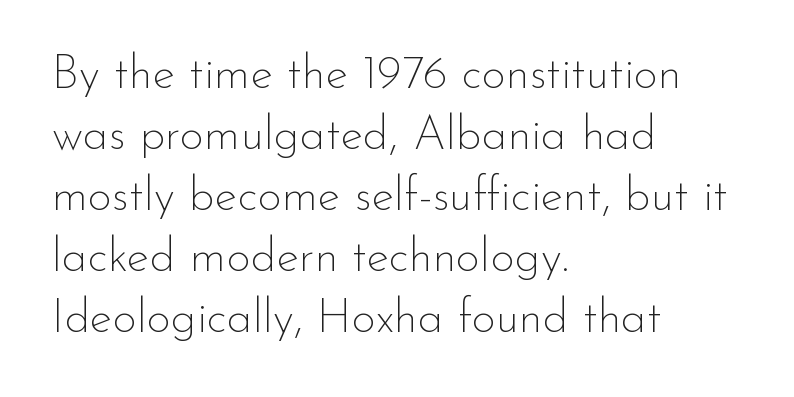
Q: Is the text bold? A: No.
Q: Is the text italic (slanted)? A: No, it is upright.
Q: Is the typeface a serif or a sans-serif typeface? A: Sans-serif.
Q: Is the text underlined? A: No.
Q: How is the paragraph aligned? A: Left-aligned.
Q: Is the spacing between letters normal or unusually wide? A: Normal.
Q: Is the spacing between lines tight, normal or loose? A: Normal.
Q: Width (condensed, normal, or wide)? A: Normal.
Q: Stroke contrast? A: Low.
Q: x-height? A: Small.
Q: Monospaced? A: No.
